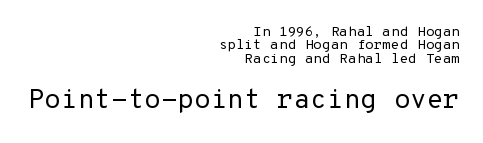
{"italic": "no", "bold": "no", "underline": "no", "align": "right", "line_spacing": "tight", "line_spacing_ratio": 0.95, "letter_spacing": "normal", "letter_spacing_em": 0.0, "larger_block": "second", "size_ratio": 1.93, "glyph_px": 27}
